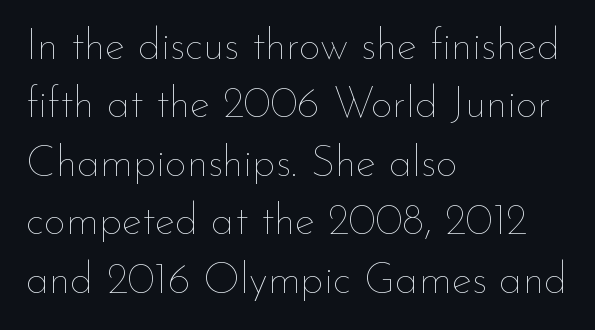
Q: Is the text bold? A: No.
Q: Is the text italic (slanted)? A: No, it is upright.
Q: Is the text underlined? A: No.
Q: How is the paragraph aligned? A: Left-aligned.
Q: Is the spacing between letters normal or unusually wide? A: Normal.
Q: Is the spacing between lines tight, normal or loose? A: Normal.
Q: Width (condensed, normal, or wide)? A: Normal.
Q: Stroke contrast? A: Low.
Q: x-height? A: Small.
Q: Monospaced? A: No.
